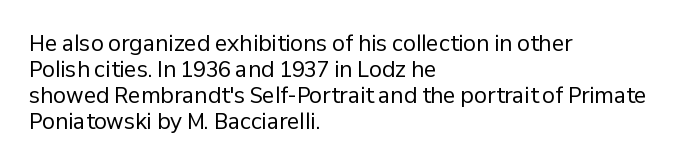
The image shows 21 px text type, upright; set left-aligned, line spacing 1.24x, normal letter spacing, not underlined.
